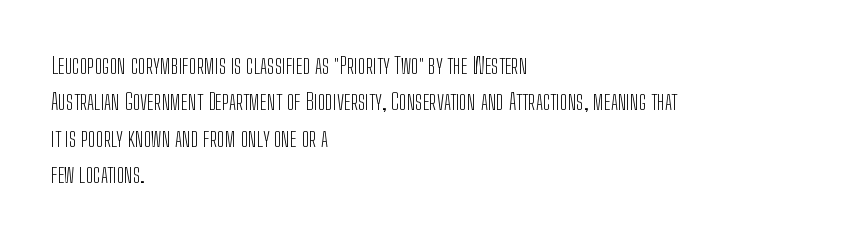
Q: Is the text bold? A: No.
Q: Is the text italic (slanted)? A: No, it is upright.
Q: Is the text underlined? A: No.
Q: How is the paragraph aligned? A: Left-aligned.
Q: Is the spacing between letters normal or unusually wide? A: Normal.
Q: Is the spacing between lines tight, normal or loose? A: Normal.
